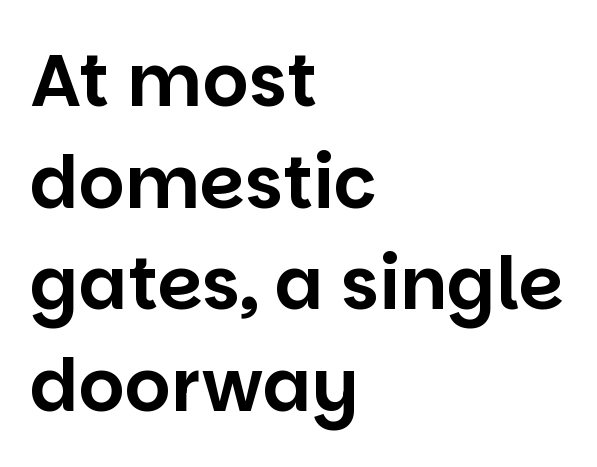
{"serif": "no", "italic": "no", "width": "normal", "stroke_contrast": "low", "x_height": "large", "monospaced": "no", "underline": "no", "align": "left", "line_spacing": "normal", "line_spacing_ratio": 1.41, "letter_spacing": "normal", "letter_spacing_em": 0.0, "glyph_px": 72}
